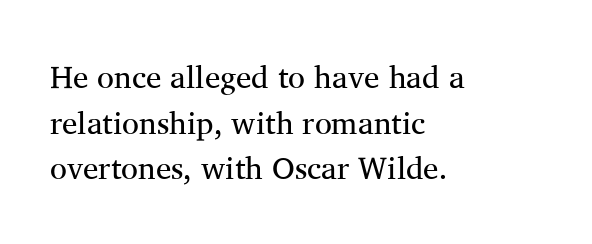
{"serif": "yes", "italic": "no", "bold": "no", "weight": "regular", "width": "normal", "stroke_contrast": "medium", "x_height": "medium", "monospaced": "no", "underline": "no", "align": "left", "line_spacing": "normal", "line_spacing_ratio": 1.47, "letter_spacing": "normal", "letter_spacing_em": 0.0, "glyph_px": 31}
